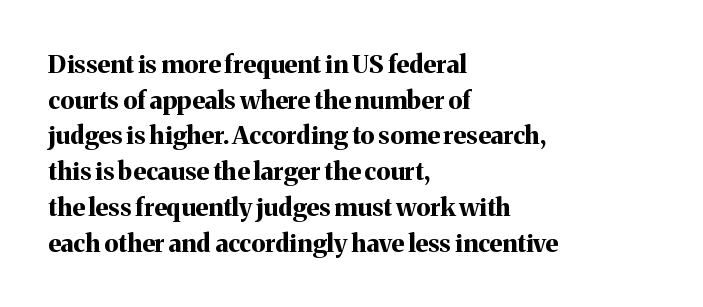
This rendering leaves character spacing at its baseline value. Any mark beneath the type? The region is blank. This is roman type, the default non-slanted kind. Pretty heavy lettering here — definitely bold. Notice how descenders clear the ascenders below comfortably — that's standard leading. All the whitespace from short lines collects on the right.
